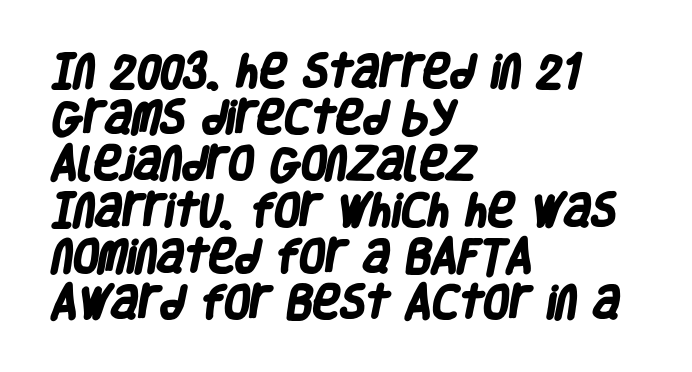
The rows are spaced the way most documents space them. What weight is shown? A full bold with thick strokes. The specimen omits any rule beneath the text block's lines. This sample has the flowing, uneven cadence of proportional lettering. The passage shown has conventional tracking throughout.
